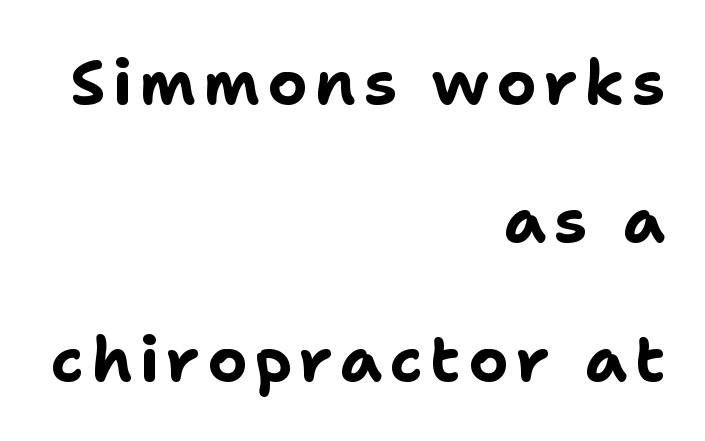
{"serif": "no", "italic": "no", "bold": "yes", "weight": "bold", "width": "normal", "stroke_contrast": "low", "x_height": "medium", "monospaced": "no", "underline": "no", "align": "right", "line_spacing": "loose", "line_spacing_ratio": 2.23, "glyph_px": 62}
